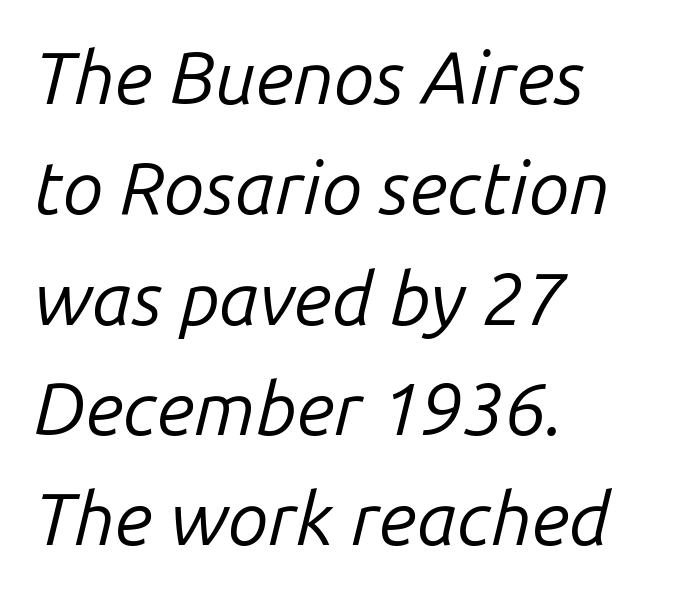
Q: Is the text bold? A: No.
Q: Is the text italic (slanted)? A: Yes, it leans right by about 14 degrees.
Q: Is the text underlined? A: No.
Q: How is the paragraph aligned? A: Left-aligned.
Q: Is the spacing between letters normal or unusually wide? A: Normal.
Q: Is the spacing between lines tight, normal or loose? A: Normal.
Q: Width (condensed, normal, or wide)? A: Normal.
Q: Stroke contrast? A: Low.
Q: x-height? A: Medium.
Q: Monospaced? A: No.
